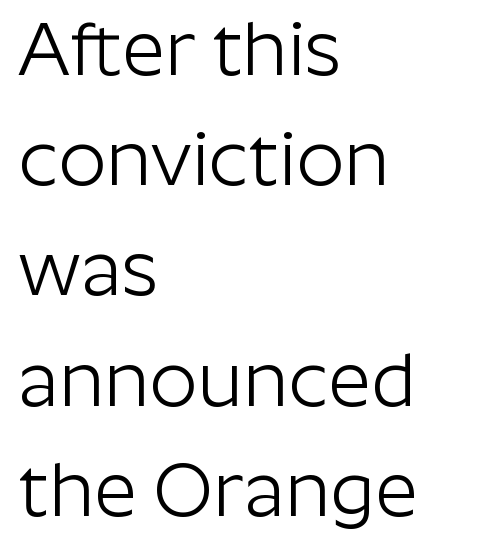
Q: Is the text bold? A: No.
Q: Is the text italic (slanted)? A: No, it is upright.
Q: Is the typeface a serif or a sans-serif typeface? A: Sans-serif.
Q: Is the text underlined? A: No.
Q: How is the paragraph aligned? A: Left-aligned.
Q: Is the spacing between letters normal or unusually wide? A: Normal.
Q: Is the spacing between lines tight, normal or loose? A: Normal.
Q: Width (condensed, normal, or wide)? A: Normal.
Q: Stroke contrast? A: Low.
Q: x-height? A: Medium.
Q: Monospaced? A: No.
